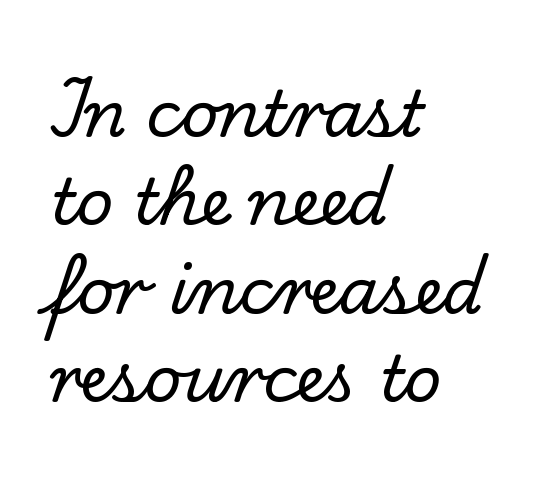
The ragged edge is on the right, which tells us the setting is flush left. Quick note: interline space is typical. Quick note: underline off.
